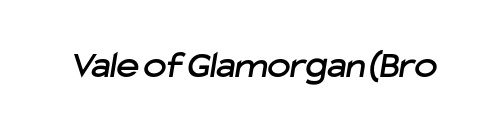
Q: Is the typeface a serif or a sans-serif typeface? A: Sans-serif.
Q: Is the text underlined? A: No.
Q: Is the spacing between letters normal or unusually wide? A: Normal.
Q: Width (condensed, normal, or wide)? A: Normal.
Q: Stroke contrast? A: Low.
Q: x-height? A: Medium.
Q: Monospaced? A: No.
